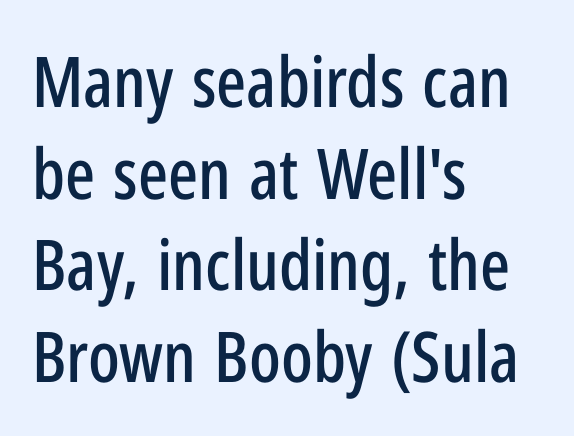
The image shows 70 px condensed sans-serif type, upright; set left-aligned, normal line spacing (1.31x), normal letter spacing, not underlined; low stroke contrast and a medium x-height.
